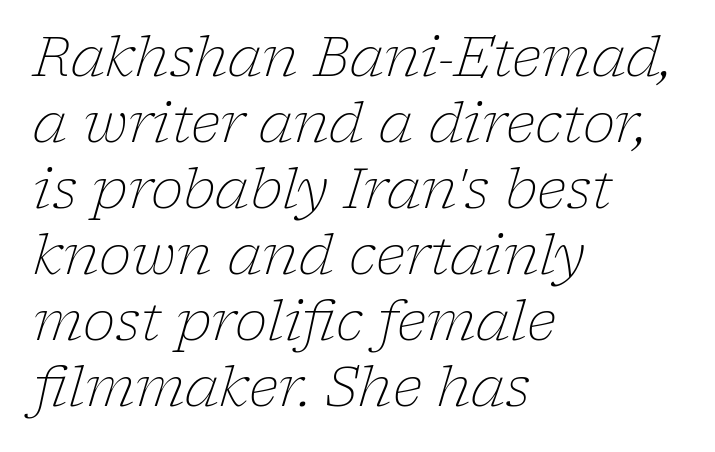
{"serif": "yes", "italic": "yes", "lean": "right", "slant_degrees": 17, "bold": "no", "weight": "light", "width": "normal", "stroke_contrast": "low", "x_height": "medium", "monospaced": "no", "underline": "no", "align": "left", "line_spacing_ratio": 1.2, "letter_spacing": "normal", "letter_spacing_em": 0.0, "glyph_px": 55}
